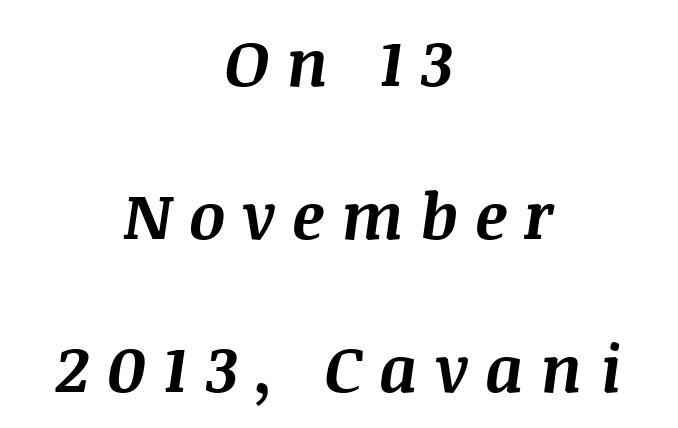
{"italic": "yes", "lean": "right", "slant_degrees": 8, "bold": "yes", "weight": "bold", "width": "normal", "stroke_contrast": "medium", "x_height": "large", "monospaced": "no", "underline": "no", "align": "center", "line_spacing": "loose", "line_spacing_ratio": 2.39, "letter_spacing": "wide", "letter_spacing_em": 0.26, "glyph_px": 64}
